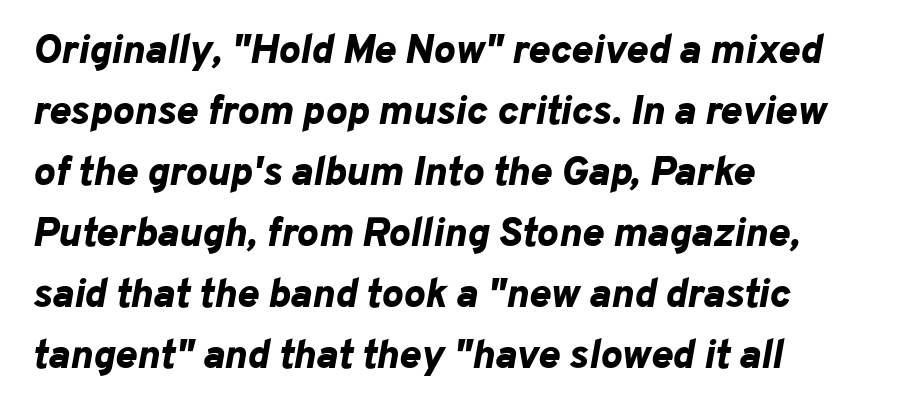
{"italic": "yes", "lean": "right", "slant_degrees": 10, "bold": "yes", "weight": "bold", "width": "normal", "stroke_contrast": "low", "x_height": "medium", "monospaced": "no", "underline": "no", "align": "left", "line_spacing": "normal", "line_spacing_ratio": 1.49, "letter_spacing": "normal", "letter_spacing_em": 0.0, "glyph_px": 41}
